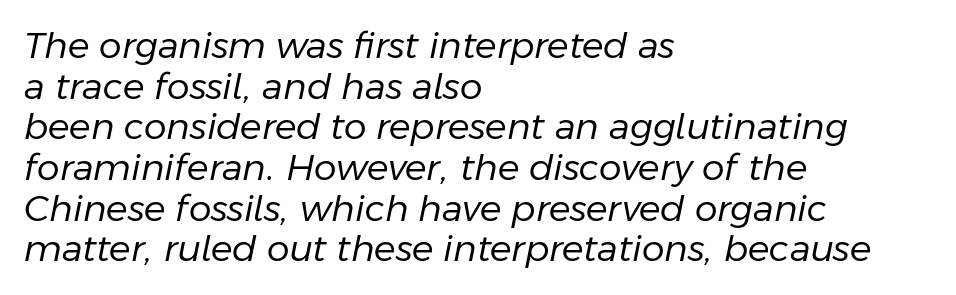
The image shows 36 px regular-weight type, italic (leaning right); set left-aligned, tight line spacing (1.13x), normal letter spacing, not underlined; low stroke contrast and a medium x-height.
